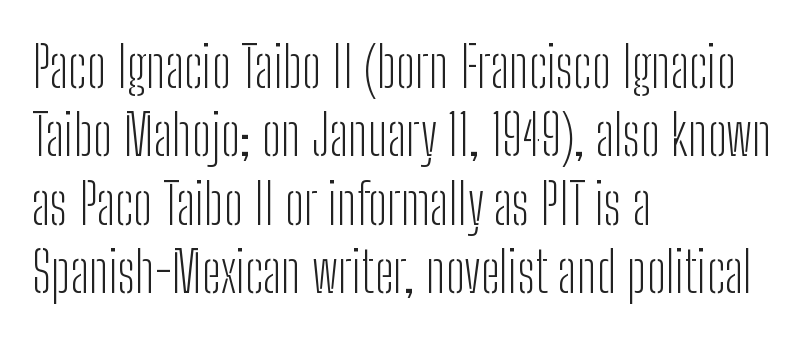
The image shows 56 px light, condensed sans-serif type, upright; set left-aligned, line spacing 1.22x, normal letter spacing, not underlined; low stroke contrast and a medium x-height.
